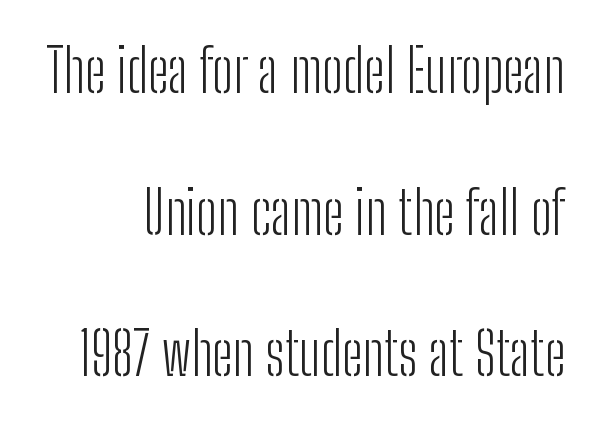
Q: Is the text bold? A: No.
Q: Is the text italic (slanted)? A: No, it is upright.
Q: Is the typeface a serif or a sans-serif typeface? A: Sans-serif.
Q: Is the text underlined? A: No.
Q: Is the spacing between letters normal or unusually wide? A: Normal.
Q: Is the spacing between lines tight, normal or loose? A: Loose.
Q: Width (condensed, normal, or wide)? A: Condensed.
Q: Stroke contrast? A: Low.
Q: x-height? A: Medium.
Q: Monospaced? A: No.
